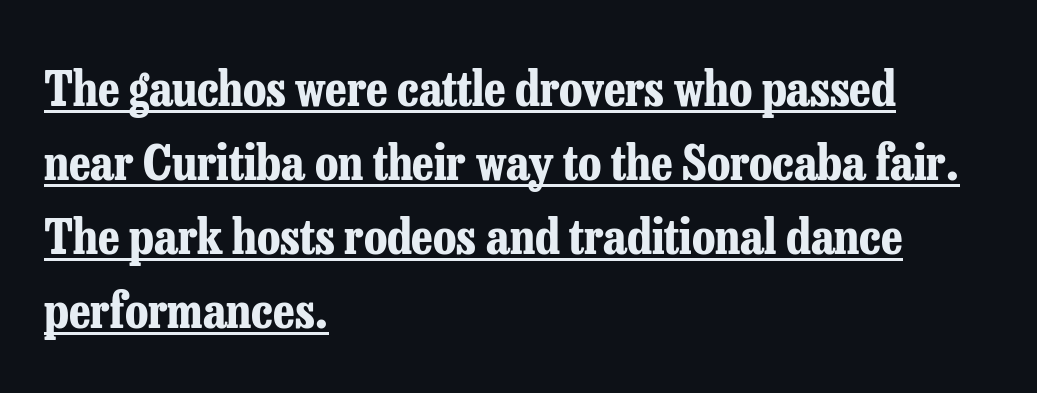
Q: Is the text bold? A: Yes.
Q: Is the text italic (slanted)? A: No, it is upright.
Q: Is the typeface a serif or a sans-serif typeface? A: Serif.
Q: Is the text underlined? A: Yes.
Q: How is the paragraph aligned? A: Left-aligned.
Q: Is the spacing between letters normal or unusually wide? A: Normal.
Q: Is the spacing between lines tight, normal or loose? A: Normal.
Q: Width (condensed, normal, or wide)? A: Condensed.
Q: Stroke contrast? A: Low.
Q: x-height? A: Medium.
Q: Monospaced? A: No.
